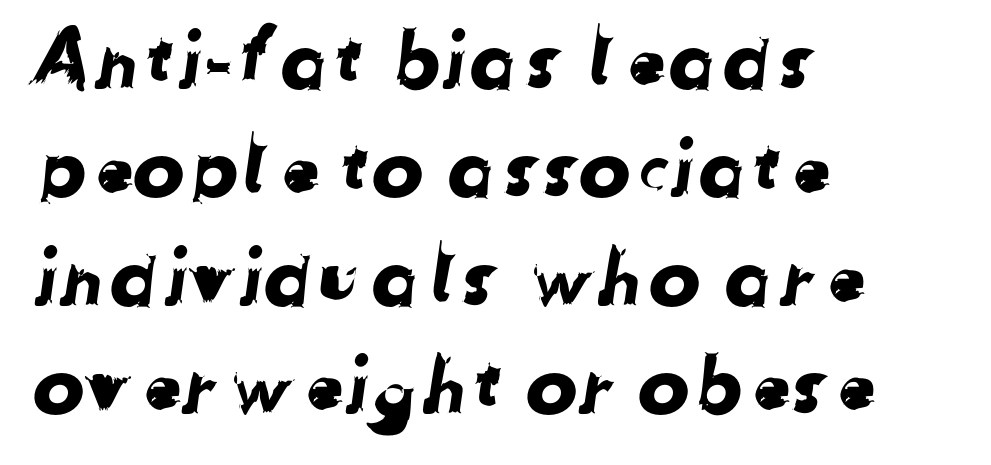
Which margin do the lines hug? The left one — the right edge is uneven. Think of a printed novel: that variable character pitch is what you see here. A sans-serif font was chosen for this passage. The space directly below the letters is spotless. How are the letters spaced? Ordinarily, with no added tracking. Is there much room between lines? A standard amount, neither cramped nor airy.
